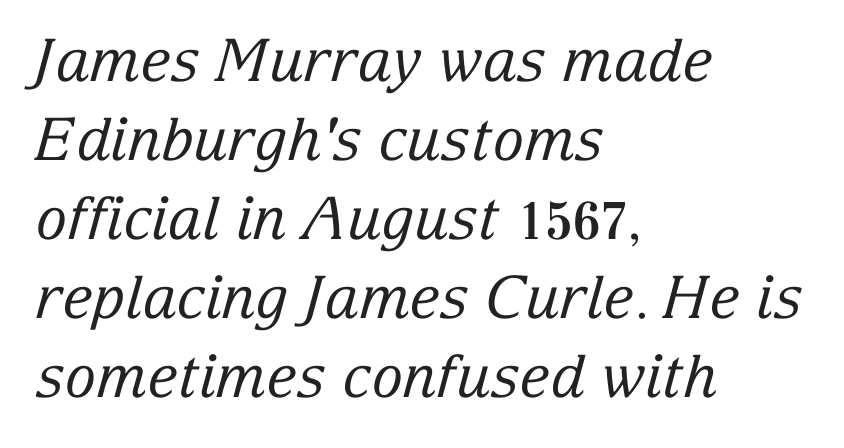
{"serif": "yes", "italic": "yes", "lean": "right", "slant_degrees": 15, "bold": "no", "weight": "regular", "width": "normal", "stroke_contrast": "low", "x_height": "medium", "monospaced": "no", "underline": "no", "align": "left", "line_spacing": "normal", "line_spacing_ratio": 1.34, "letter_spacing": "normal", "letter_spacing_em": 0.0, "glyph_px": 59}
